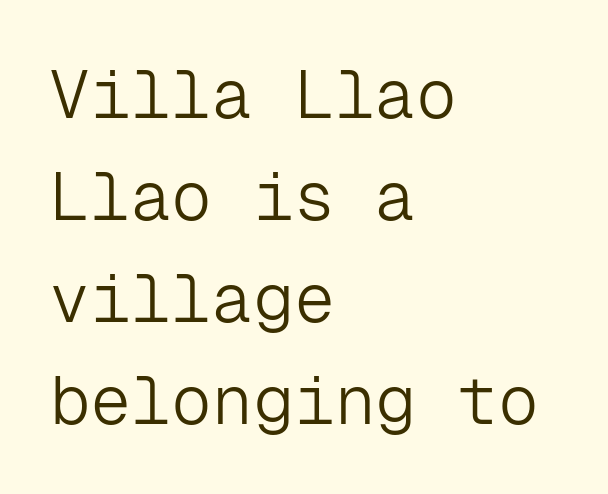
{"serif": "no", "italic": "no", "bold": "no", "weight": "light", "width": "normal", "stroke_contrast": "low", "x_height": "medium", "monospaced": "yes", "underline": "no", "align": "left", "line_spacing": "normal", "line_spacing_ratio": 1.5, "letter_spacing": "normal", "letter_spacing_em": 0.0, "glyph_px": 68}
